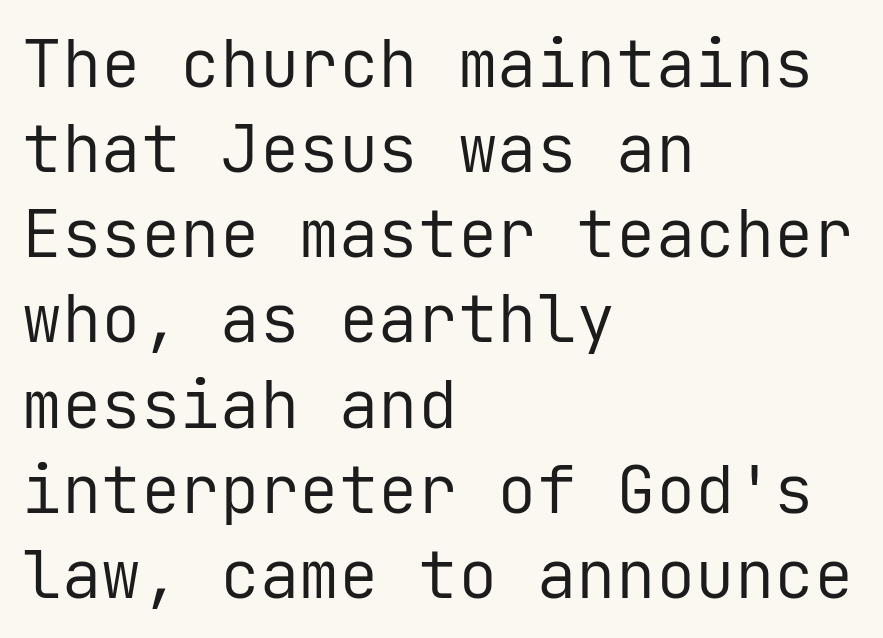
Check where the strokes stop: nothing finishes them off — pure sans. Upright lettering throughout. Ink coverage per letter is moderate at most. The letterforms sit shoulder to shoulder at normal distance. Left-aligned paragraph, ragged on the right.
